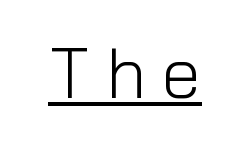
The image shows 71 px light sans-serif type, upright; set unusually wide letter spacing (+0.23 em), underlined; low stroke contrast and a medium x-height.
